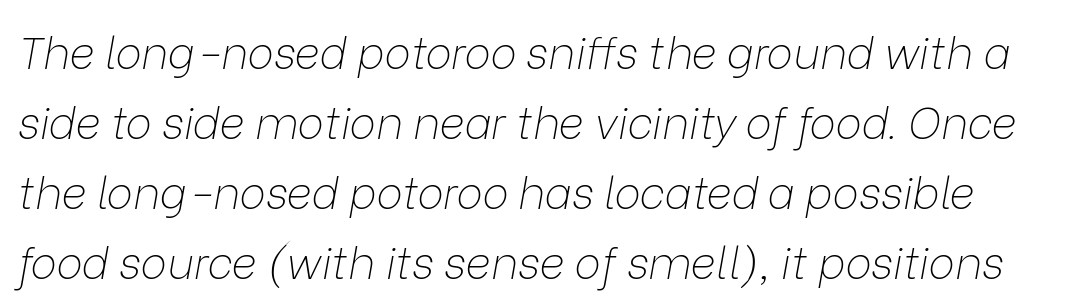
Q: Is the text bold? A: No.
Q: Is the text italic (slanted)? A: Yes, it leans right by about 9 degrees.
Q: Is the text underlined? A: No.
Q: Is the spacing between letters normal or unusually wide? A: Normal.
Q: Is the spacing between lines tight, normal or loose? A: Normal.
Q: Width (condensed, normal, or wide)? A: Normal.
Q: Stroke contrast? A: Low.
Q: x-height? A: Medium.
Q: Monospaced? A: No.
